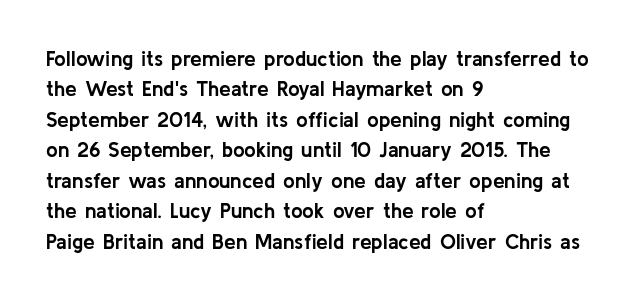
Notice how the stems are strictly vertical — no italics here. These words are printed bold, with thick strokes throughout. Leading: standard. You could call the tracking neutral — neither tight nor loose. The rendering anchors every line to the left-hand side. The words here are not underlined.
